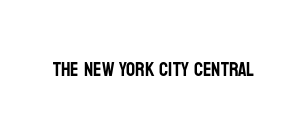
Q: Is the text italic (slanted)? A: No, it is upright.
Q: Is the text underlined? A: No.
Q: Is the spacing between letters normal or unusually wide? A: Normal.
